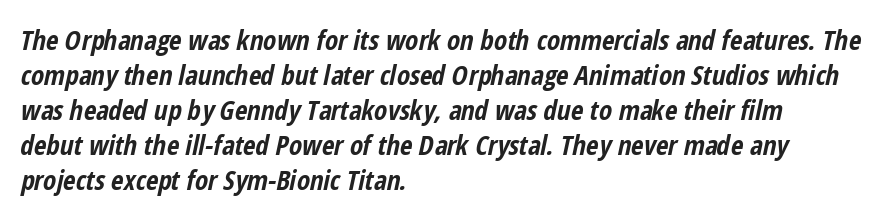
The image shows 27 px bold type, italic (leaning right); set left-aligned, normal line spacing (1.3x), normal letter spacing, not underlined.
